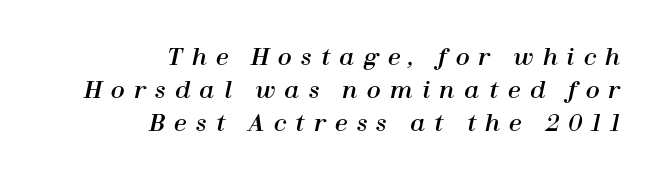
The image shows 23 px text type, italic (leaning right); set right-aligned, normal line spacing (1.43x), unusually wide letter spacing (+0.4 em), not underlined.
